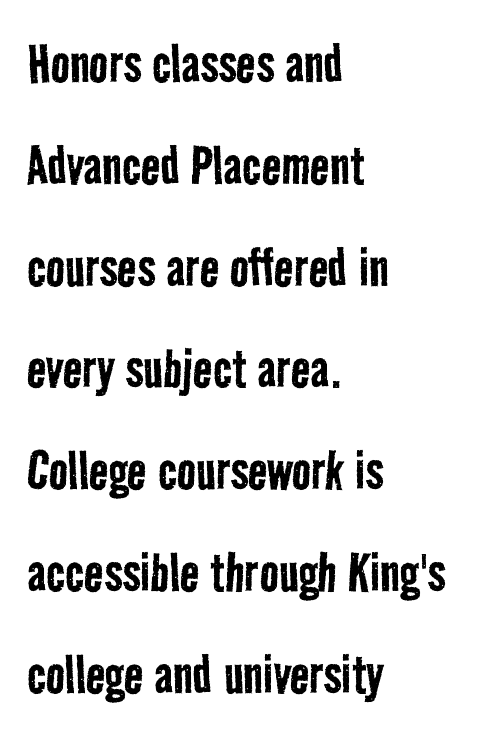
The image shows 64 px regular-weight, condensed sans-serif type; set left-aligned, normal line spacing (1.59x), normal letter spacing, not underlined; low stroke contrast and a medium x-height.
